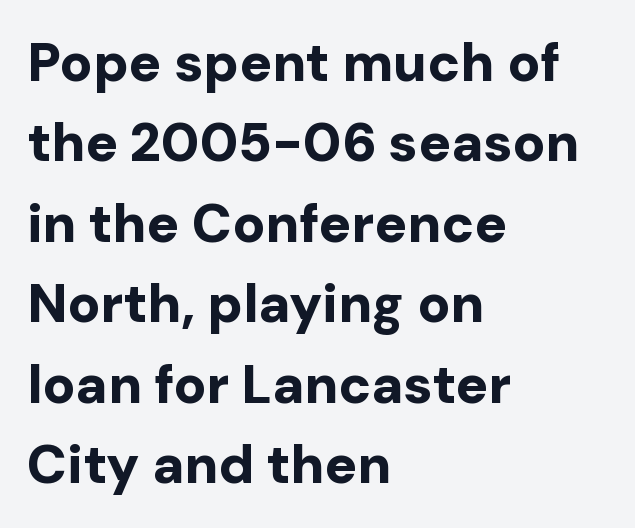
{"serif": "no", "italic": "no", "bold": "yes", "weight": "bold", "width": "normal", "stroke_contrast": "low", "x_height": "medium", "monospaced": "no", "underline": "no", "align": "left", "line_spacing": "normal", "line_spacing_ratio": 1.49, "letter_spacing": "normal", "letter_spacing_em": 0.0, "glyph_px": 54}
